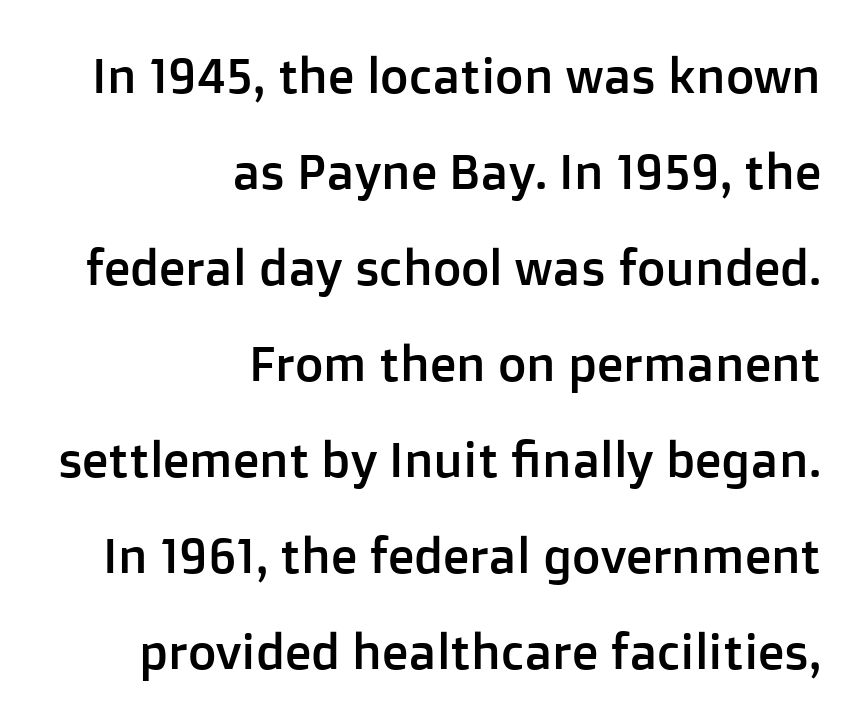
Q: Is the text italic (slanted)? A: No, it is upright.
Q: Is the typeface a serif or a sans-serif typeface? A: Sans-serif.
Q: Is the text underlined? A: No.
Q: How is the paragraph aligned? A: Right-aligned.
Q: Is the spacing between letters normal or unusually wide? A: Normal.
Q: Is the spacing between lines tight, normal or loose? A: Loose.
Q: Width (condensed, normal, or wide)? A: Normal.
Q: Stroke contrast? A: Low.
Q: x-height? A: Medium.
Q: Monospaced? A: No.
